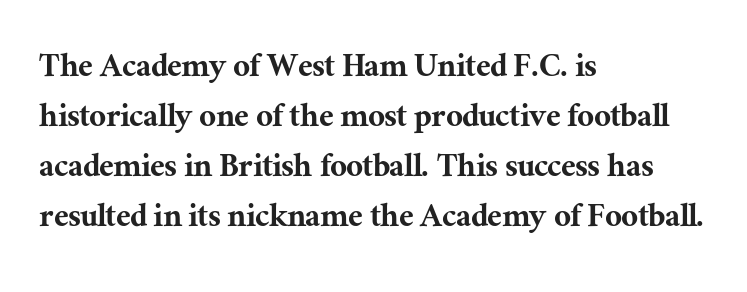
{"serif": "yes", "italic": "no", "width": "normal", "stroke_contrast": "medium", "x_height": "medium", "monospaced": "no", "underline": "no", "align": "left", "line_spacing": "normal", "line_spacing_ratio": 1.35, "letter_spacing": "normal", "letter_spacing_em": 0.0, "glyph_px": 37}
